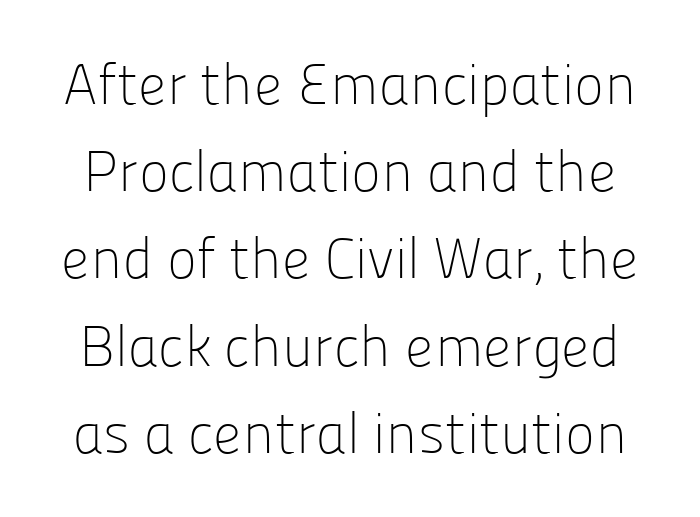
{"serif": "no", "italic": "no", "bold": "no", "weight": "light", "width": "normal", "stroke_contrast": "low", "x_height": "medium", "monospaced": "no", "underline": "no", "line_spacing": "normal", "line_spacing_ratio": 1.53, "letter_spacing": "normal", "letter_spacing_em": 0.0, "glyph_px": 57}
